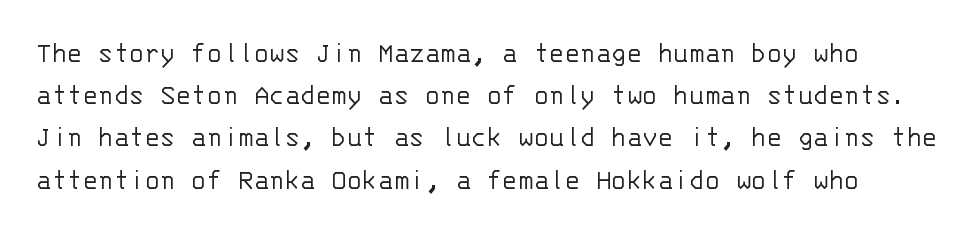
{"serif": "no", "italic": "no", "bold": "no", "weight": "light", "width": "normal", "stroke_contrast": "low", "x_height": "large", "monospaced": "yes", "underline": "no", "line_spacing": "normal", "line_spacing_ratio": 1.32, "letter_spacing": "normal", "letter_spacing_em": 0.0, "glyph_px": 32}
